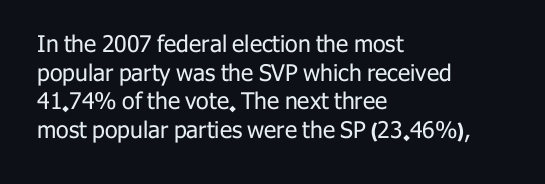
The image shows 23 px text type, upright; set left-aligned, line spacing 1.24x, normal letter spacing, not underlined.
